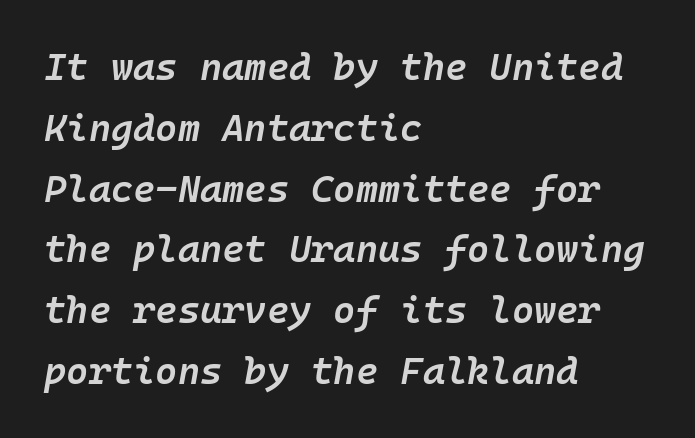
The gaps between neighbouring characters are ordinary and unremarkable. Descenders are the only things crossing below the line. Every letter is mildly thick-stroked: semibold rather than bold. The paragraph has a hard left edge and a soft right edge. Is this a fixed-width face? Yes — each glyph sits in an identical cell.
